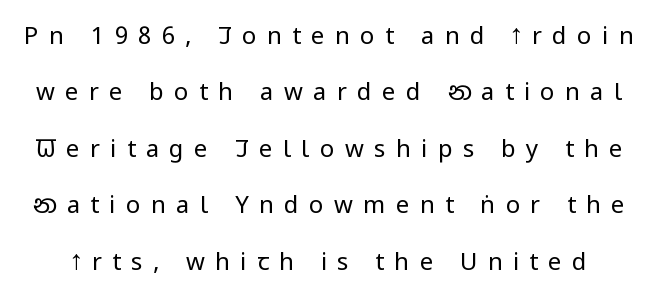
{"italic": "no", "bold": "no", "underline": "no", "line_spacing": "loose", "line_spacing_ratio": 2.35, "letter_spacing": "wide", "letter_spacing_em": 0.43, "glyph_px": 24}
